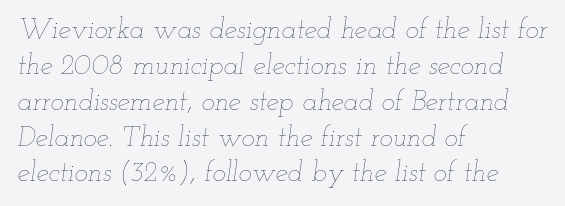
Spacing verdict: proportional, widths tailored to each character. The rendering keeps characters at their native spacing. Line spacing here is normal. Decoration check: the copy has no underline.
